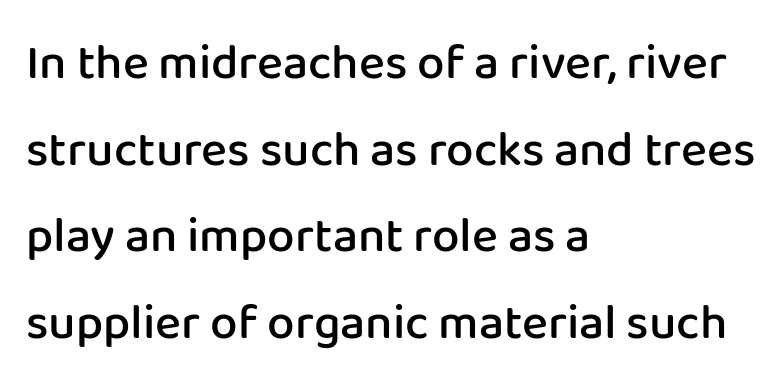
Q: Is the text bold? A: Semi-bold.
Q: Is the text italic (slanted)? A: No, it is upright.
Q: Is the typeface a serif or a sans-serif typeface? A: Sans-serif.
Q: Is the text underlined? A: No.
Q: How is the paragraph aligned? A: Left-aligned.
Q: Is the spacing between letters normal or unusually wide? A: Normal.
Q: Width (condensed, normal, or wide)? A: Normal.
Q: Stroke contrast? A: Low.
Q: x-height? A: Medium.
Q: Monospaced? A: No.
